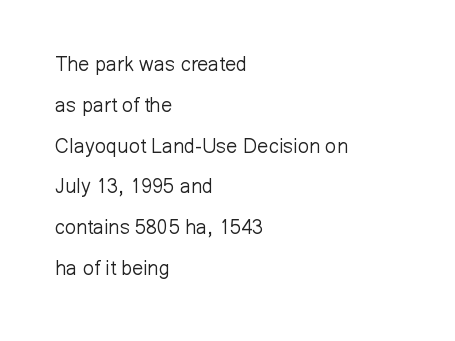
These lines keep a tight, regular rhythm from letter to letter. Is the type heavy? It reads as light-to-regular instead. Check the space under the baseline: it is left empty. The font's upright variant was chosen for this text. Left-aligned paragraph, ragged on the right.
